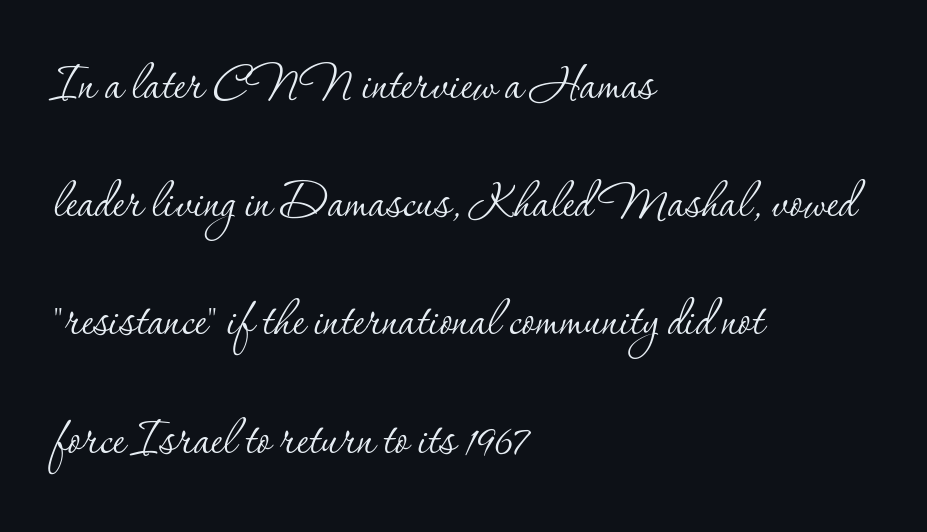
Q: Is the text bold? A: No.
Q: Is the text italic (slanted)? A: Yes.
Q: Is the typeface a serif or a sans-serif typeface? A: Serif.
Q: Is the text underlined? A: No.
Q: How is the paragraph aligned? A: Left-aligned.
Q: Is the spacing between letters normal or unusually wide? A: Normal.
Q: Is the spacing between lines tight, normal or loose? A: Loose.
Q: Width (condensed, normal, or wide)? A: Normal.
Q: Stroke contrast? A: Low.
Q: x-height? A: Small.
Q: Monospaced? A: No.
